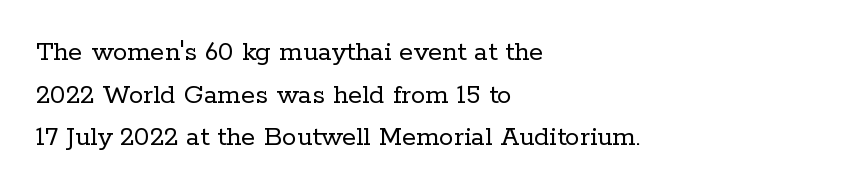
The image shows 29 px regular-weight serif type, upright; set left-aligned, normal line spacing (1.47x), normal letter spacing, not underlined; low stroke contrast and a medium x-height.
